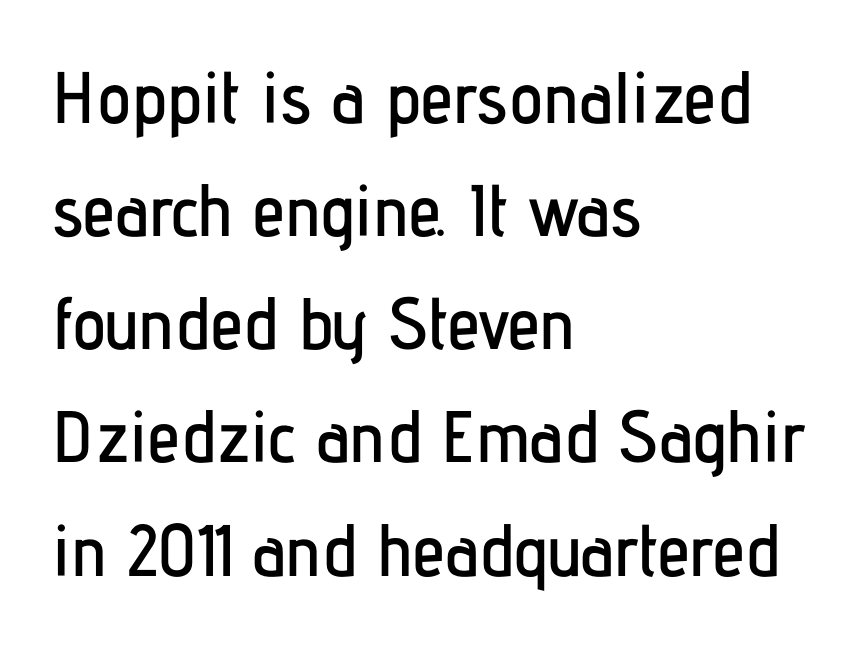
Characters remain perfectly vertical along every line. Clear beneath every line of the passage. The passage is arranged the way most books set body copy — flush left. The face used here is a sans, in the tradition of grotesques and geometrics. Think of a printed novel: that variable character pitch is what you see here.
